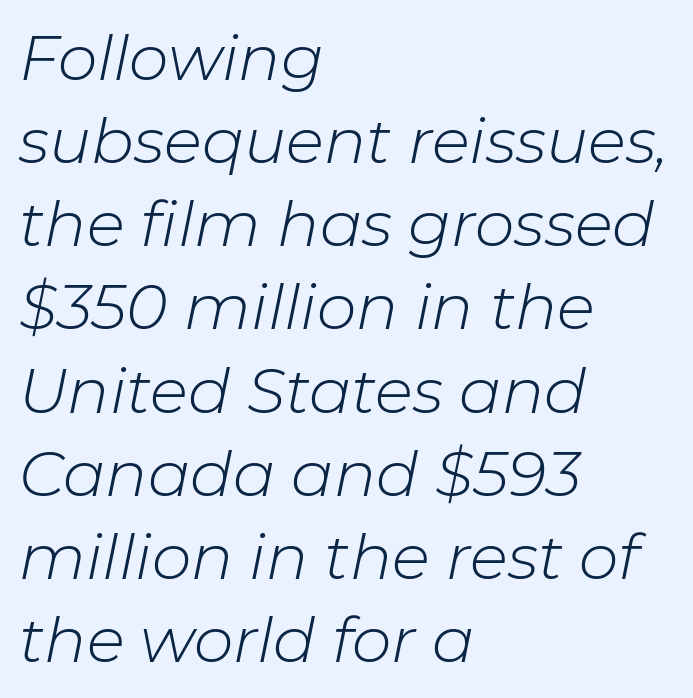
Clear beneath every line of the passage. Visually the block forms a straight wall on the left and a jagged coastline on the right. The typeface has the unassuming heft of standard copy or less. Line spacing here is normal.
